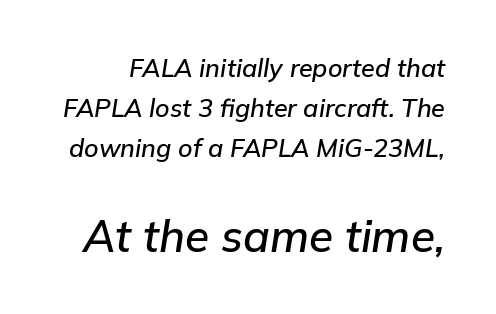
Note: smaller setting up top, larger setting below. The designer left line spacing at the default. Honestly, there is no underline to notice here at all. Character widths vary here, with narrow letters taking less room than wide ones.
